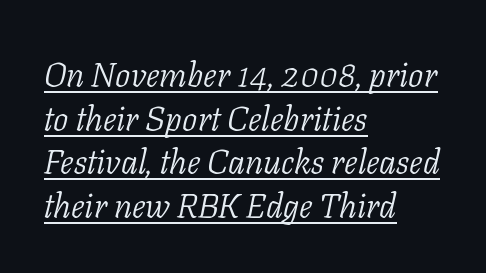
{"serif": "yes", "italic": "yes", "lean": "right", "slant_degrees": 11, "bold": "no", "weight": "light", "width": "normal", "stroke_contrast": "low", "x_height": "medium", "monospaced": "no", "underline": "yes", "align": "left", "line_spacing": "normal", "line_spacing_ratio": 1.28, "letter_spacing": "normal", "letter_spacing_em": 0.0, "glyph_px": 34}
